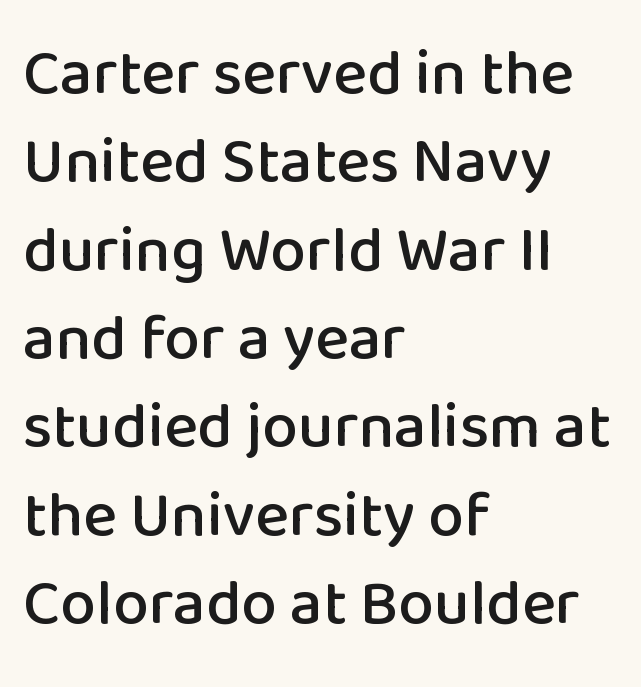
{"serif": "no", "italic": "no", "width": "normal", "stroke_contrast": "low", "x_height": "medium", "monospaced": "no", "underline": "no", "align": "left", "line_spacing": "normal", "line_spacing_ratio": 1.38, "letter_spacing": "normal", "letter_spacing_em": 0.0, "glyph_px": 64}
